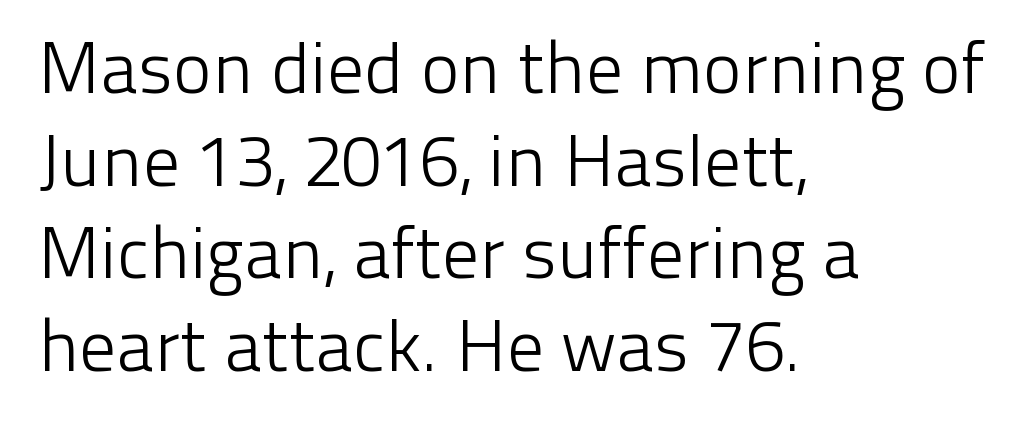
The image shows 73 px light sans-serif type, upright; set left-aligned, normal line spacing (1.27x), normal letter spacing, not underlined; low stroke contrast and a medium x-height.
